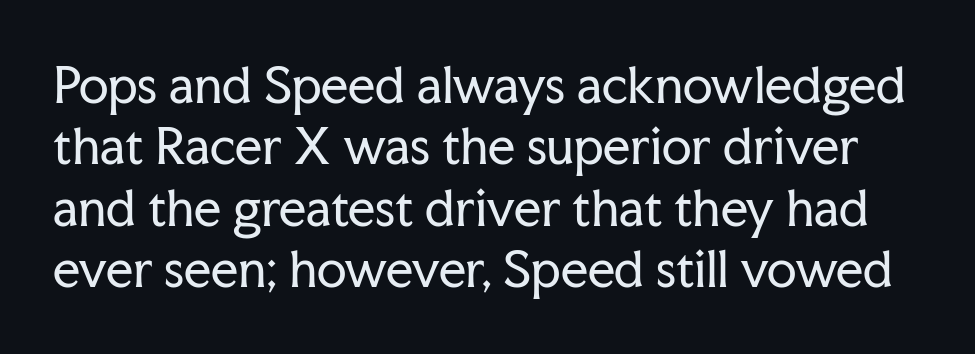
{"serif": "yes", "italic": "no", "bold": "no", "weight": "regular", "width": "normal", "stroke_contrast": "low", "x_height": "medium", "monospaced": "no", "underline": "no", "line_spacing": "normal", "line_spacing_ratio": 1.28, "letter_spacing": "normal", "letter_spacing_em": 0.0, "glyph_px": 48}
